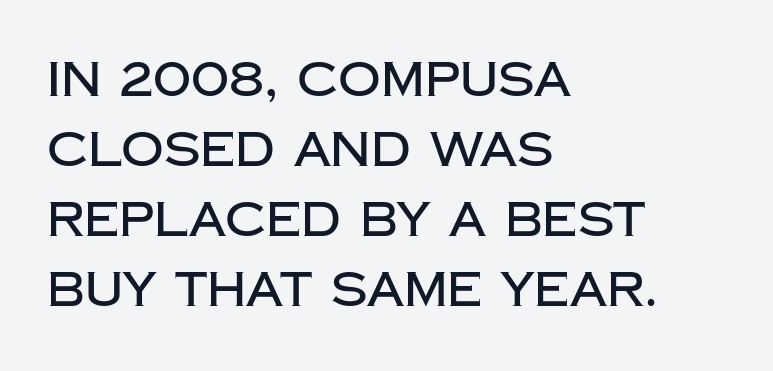
{"serif": "no", "italic": "no", "width": "normal", "stroke_contrast": "low", "x_height": "large", "monospaced": "no", "underline": "no", "align": "left", "line_spacing": "normal", "line_spacing_ratio": 1.49, "letter_spacing": "normal", "letter_spacing_em": 0.0, "glyph_px": 47}
